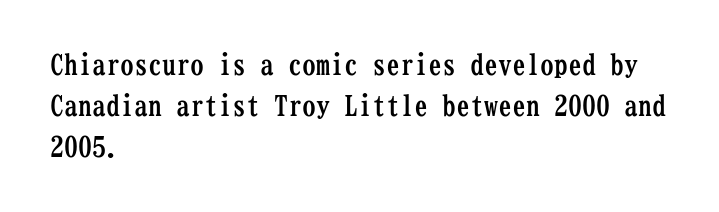
{"serif": "yes", "italic": "no", "bold": "yes", "weight": "semibold", "width": "condensed", "stroke_contrast": "low", "x_height": "medium", "monospaced": "yes", "underline": "no", "align": "left", "line_spacing": "normal", "line_spacing_ratio": 1.47, "letter_spacing": "normal", "letter_spacing_em": 0.0, "glyph_px": 28}
